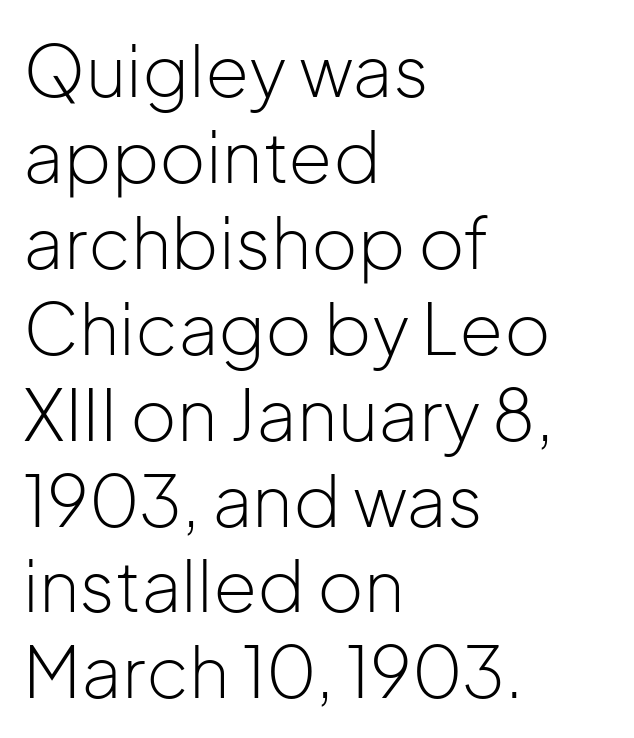
The image shows 71 px light sans-serif type, upright; set left-aligned, line spacing 1.21x, normal letter spacing, not underlined; low stroke contrast and a medium x-height.
